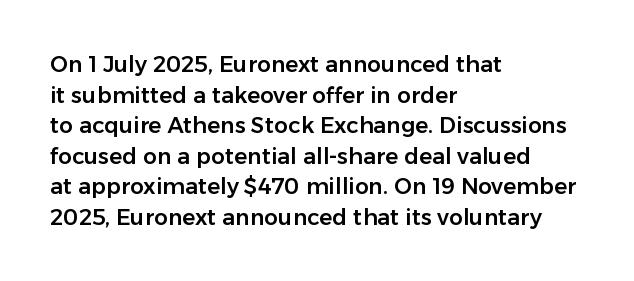
Q: Is the text italic (slanted)? A: No, it is upright.
Q: Is the text underlined? A: No.
Q: How is the paragraph aligned? A: Left-aligned.
Q: Is the spacing between letters normal or unusually wide? A: Normal.
Q: Is the spacing between lines tight, normal or loose? A: Normal.
